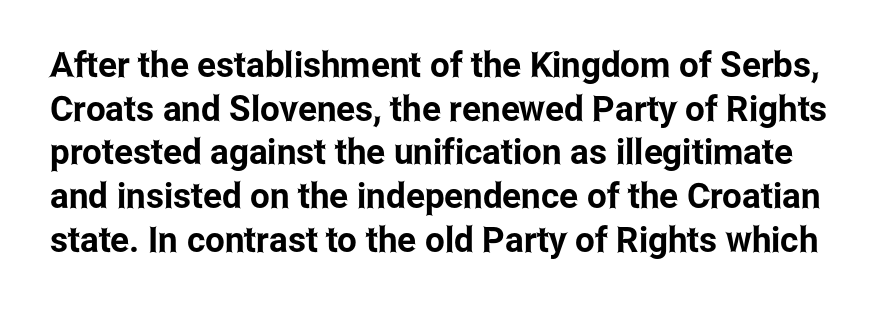
The image shows 35 px condensed sans-serif type, upright; set normal line spacing (1.25x), normal letter spacing, not underlined; low stroke contrast and a medium x-height.
